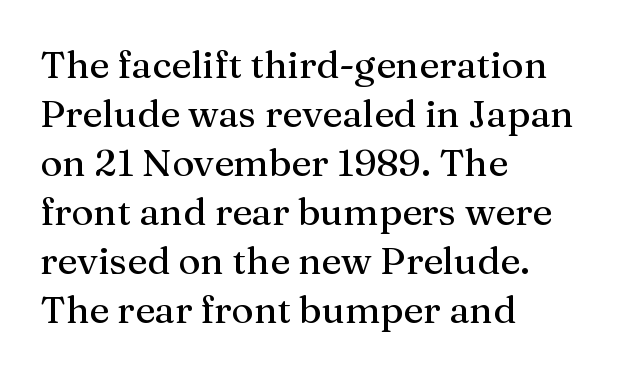
{"serif": "yes", "italic": "no", "width": "normal", "stroke_contrast": "medium", "x_height": "medium", "monospaced": "no", "underline": "no", "align": "left", "line_spacing": "normal", "line_spacing_ratio": 1.29, "letter_spacing": "normal", "letter_spacing_em": 0.0, "glyph_px": 38}
